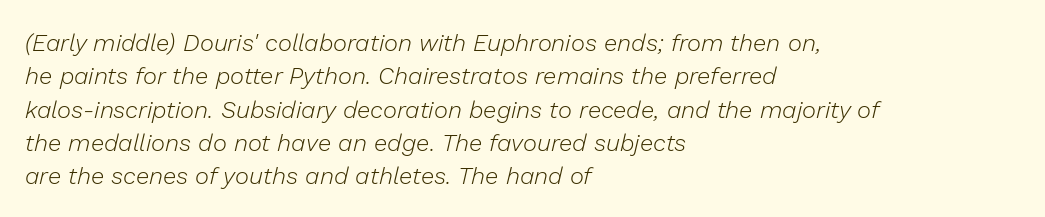
Q: Is the text bold? A: No.
Q: Is the text italic (slanted)? A: Yes, it leans right by about 13 degrees.
Q: Is the text underlined? A: No.
Q: How is the paragraph aligned? A: Left-aligned.
Q: Is the spacing between letters normal or unusually wide? A: Normal.
Q: Is the spacing between lines tight, normal or loose? A: Normal.
